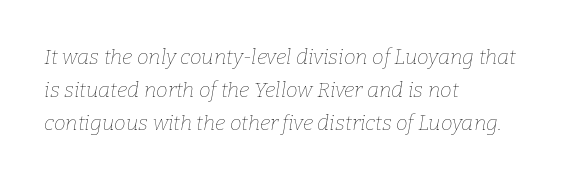
The image shows 21 px text type, italic (leaning right); set left-aligned, normal line spacing (1.56x), normal letter spacing, not underlined.
